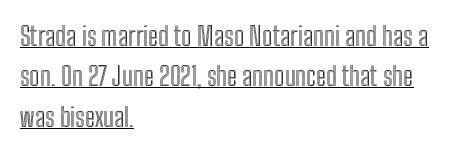
The image shows 26 px text type, upright; set left-aligned, normal line spacing (1.55x), normal letter spacing, underlined.
